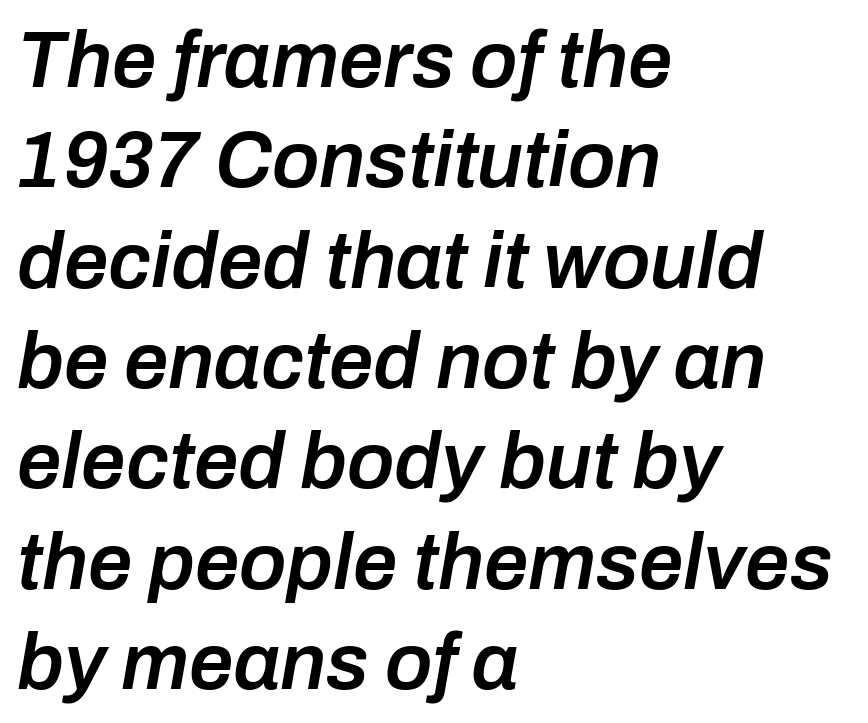
The image shows 79 px semibold type, italic (leaning right); set left-aligned, normal line spacing (1.27x), normal letter spacing, not underlined; low stroke contrast and a medium x-height.
